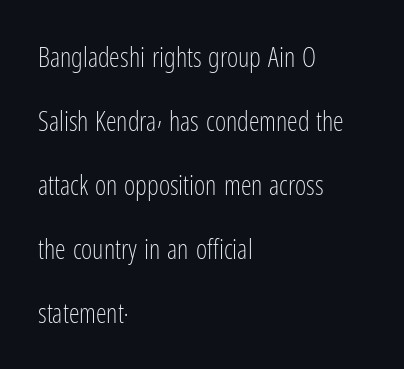
{"italic": "no", "bold": "no", "underline": "no", "align": "left", "line_spacing": "loose", "line_spacing_ratio": 2.37, "letter_spacing": "normal", "letter_spacing_em": 0.0, "glyph_px": 27}
